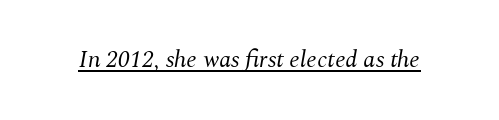
Q: Is the text bold? A: No.
Q: Is the text italic (slanted)? A: Yes, it leans right by about 10 degrees.
Q: Is the text underlined? A: Yes.
Q: Is the spacing between letters normal or unusually wide? A: Normal.
